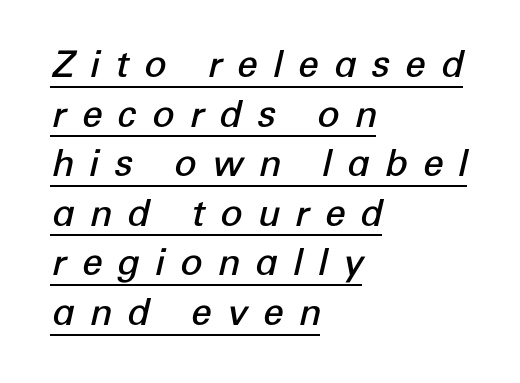
The image shows 37 px semibold type, italic (leaning right); set left-aligned, normal line spacing (1.34x), unusually wide letter spacing (+0.4 em), underlined; low stroke contrast and a medium x-height.
